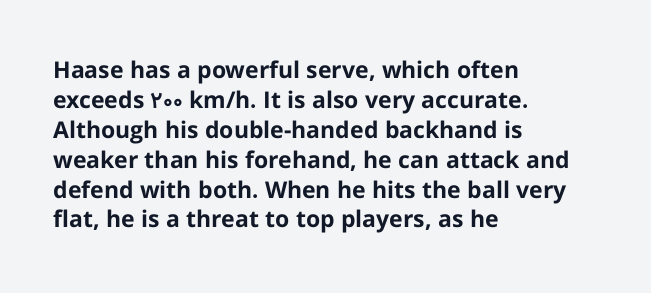
The image shows 23 px bold type, upright; set left-aligned, normal line spacing (1.3x), normal letter spacing, not underlined.
